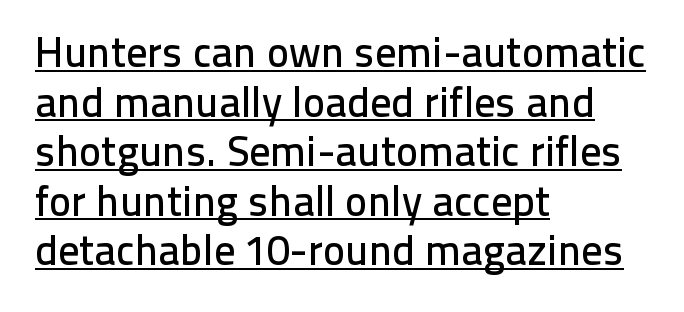
{"serif": "no", "italic": "no", "width": "normal", "stroke_contrast": "low", "x_height": "medium", "monospaced": "no", "underline": "yes", "align": "left", "line_spacing_ratio": 1.18, "letter_spacing": "normal", "letter_spacing_em": 0.0, "glyph_px": 42}
